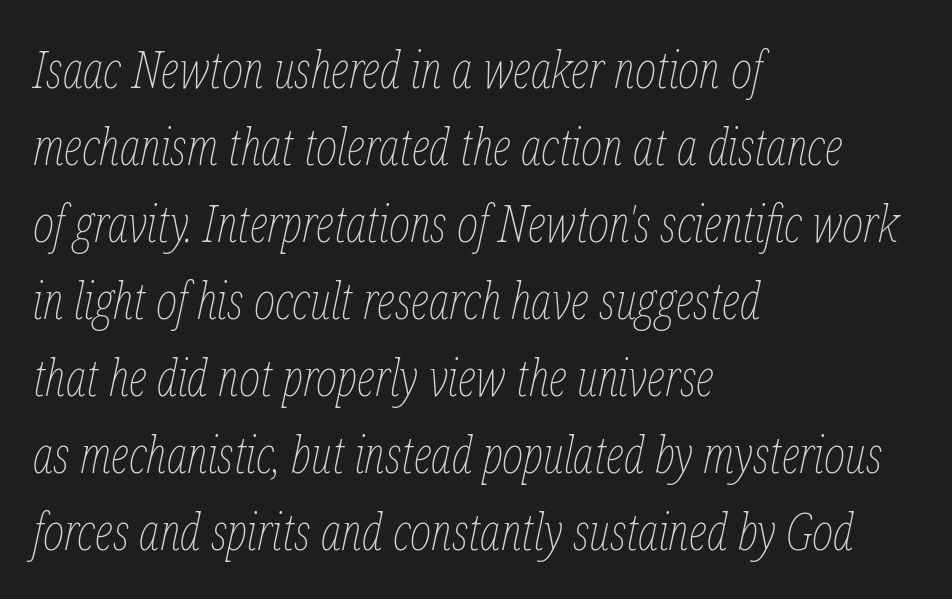
Q: Is the text bold? A: No.
Q: Is the text italic (slanted)? A: Yes, it leans right by about 12 degrees.
Q: Is the text underlined? A: No.
Q: How is the paragraph aligned? A: Left-aligned.
Q: Is the spacing between letters normal or unusually wide? A: Normal.
Q: Is the spacing between lines tight, normal or loose? A: Normal.
Q: Width (condensed, normal, or wide)? A: Condensed.
Q: Stroke contrast? A: Low.
Q: x-height? A: Medium.
Q: Monospaced? A: No.
